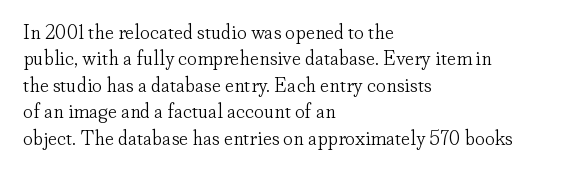
Q: Is the text bold? A: No.
Q: Is the text italic (slanted)? A: No, it is upright.
Q: Is the text underlined? A: No.
Q: How is the paragraph aligned? A: Left-aligned.
Q: Is the spacing between letters normal or unusually wide? A: Normal.
Q: Is the spacing between lines tight, normal or loose? A: Normal.
